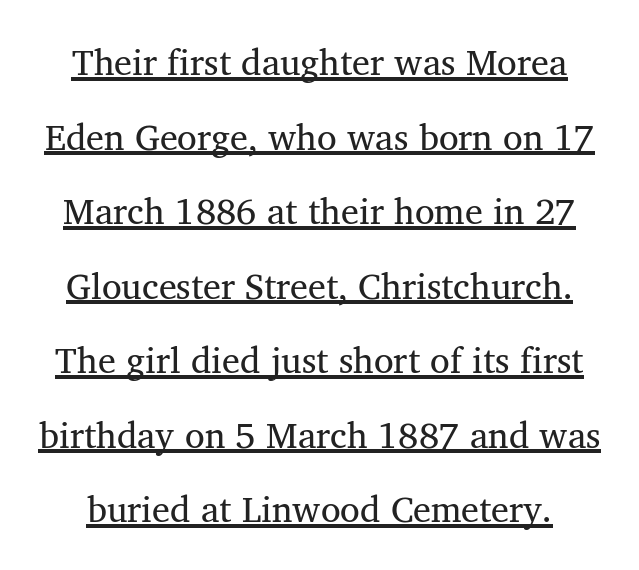
{"serif": "yes", "bold": "no", "weight": "regular", "width": "normal", "stroke_contrast": "medium", "x_height": "medium", "monospaced": "no", "underline": "yes", "line_spacing": "loose", "line_spacing_ratio": 2.07, "letter_spacing": "normal", "letter_spacing_em": 0.0, "glyph_px": 36}
